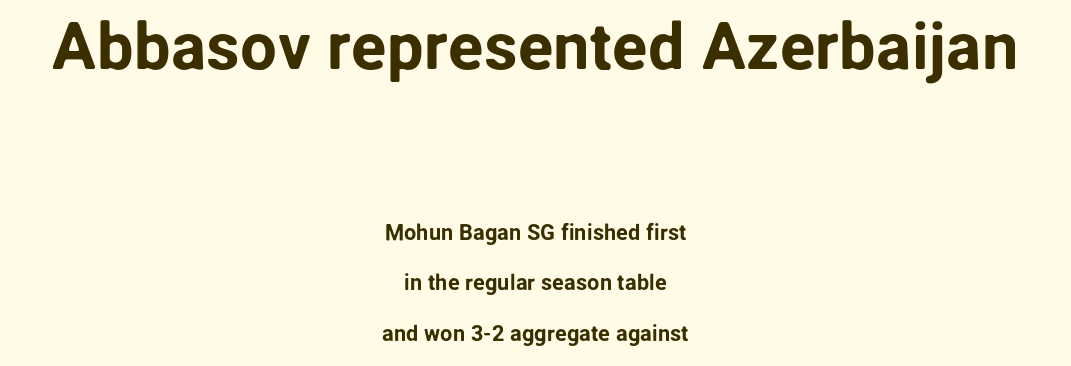
Q: Is the text italic (slanted)? A: No, it is upright.
Q: Is the typeface a serif or a sans-serif typeface? A: Sans-serif.
Q: Is the text underlined? A: No.
Q: How is the paragraph aligned? A: Centered.
Q: Is the spacing between letters normal or unusually wide? A: Normal.
Q: Is the spacing between lines tight, normal or loose? A: Loose.
Q: Which block of text is set in a larger size, the first (top) or the second (bottom)? A: The first (top) one.
Q: Width (condensed, normal, or wide)? A: Normal.
Q: Stroke contrast? A: Low.
Q: x-height? A: Medium.
Q: Monospaced? A: No.
